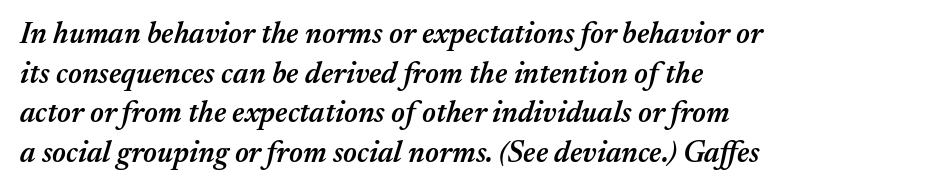
{"italic": "yes", "lean": "right", "slant_degrees": 17, "bold": "semi", "weight": "semibold", "width": "normal", "stroke_contrast": "medium", "x_height": "medium", "monospaced": "no", "underline": "no", "align": "left", "line_spacing": "normal", "line_spacing_ratio": 1.32, "letter_spacing": "normal", "letter_spacing_em": 0.0, "glyph_px": 30}
